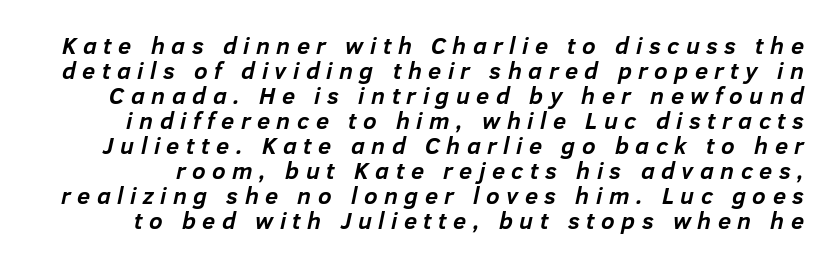
The image shows 24 px bold type, italic (leaning right); set tight line spacing (1.04x), unusually wide letter spacing (+0.27 em), not underlined.
